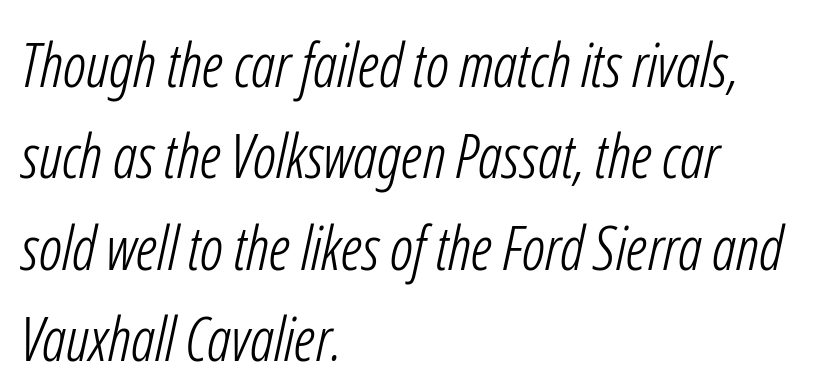
{"serif": "no", "bold": "no", "weight": "light", "width": "condensed", "stroke_contrast": "low", "x_height": "medium", "monospaced": "no", "underline": "no", "align": "left", "line_spacing": "normal", "line_spacing_ratio": 1.5, "letter_spacing": "normal", "letter_spacing_em": 0.0, "glyph_px": 61}
